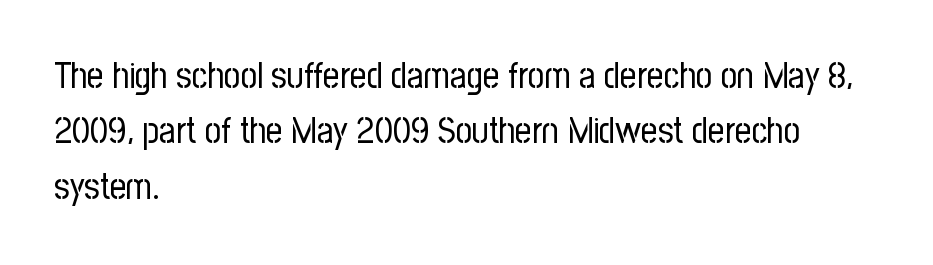
The typesetting does not lean heavy: it is not bold. Notice how the stems are strictly vertical — no italics here. Short and long lines alike share a common starting point at left. How would I describe the line gaps? Plain and ordinary. The letters carry no serifs — their stems end cleanly without finishing strokes.
